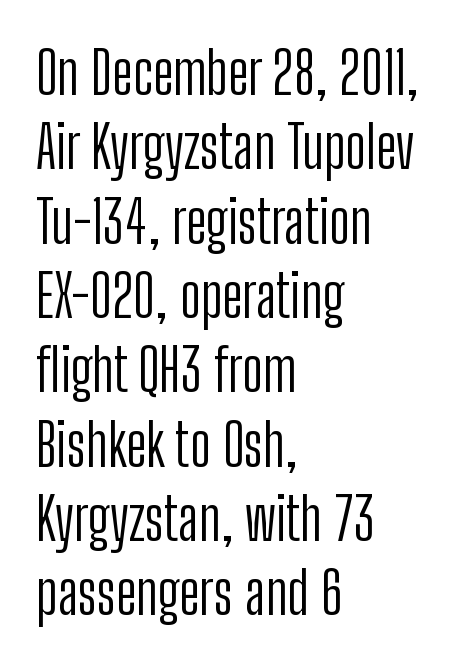
Q: Is the text bold? A: No.
Q: Is the text italic (slanted)? A: No, it is upright.
Q: Is the typeface a serif or a sans-serif typeface? A: Sans-serif.
Q: Is the text underlined? A: No.
Q: How is the paragraph aligned? A: Left-aligned.
Q: Is the spacing between letters normal or unusually wide? A: Normal.
Q: Is the spacing between lines tight, normal or loose? A: Normal.
Q: Width (condensed, normal, or wide)? A: Condensed.
Q: Stroke contrast? A: Low.
Q: x-height? A: Medium.
Q: Monospaced? A: No.
